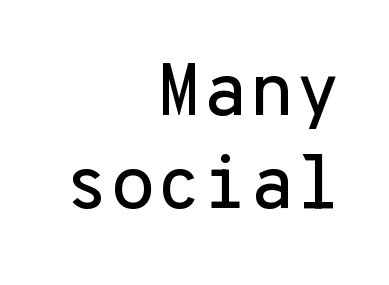
Upright lettering throughout. Caption: multi-line text, flush right, ragged left. Unmarked baselines from the first word to the last. The letters sit at their default tracking, neither squeezed nor spread. Do the characters align in a grid? Yes, the font is monospaced.
